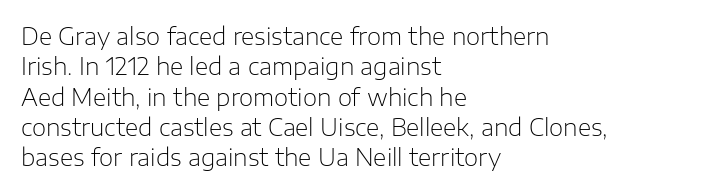
Q: Is the text bold? A: No.
Q: Is the text italic (slanted)? A: No, it is upright.
Q: Is the text underlined? A: No.
Q: How is the paragraph aligned? A: Left-aligned.
Q: Is the spacing between letters normal or unusually wide? A: Normal.
Q: Is the spacing between lines tight, normal or loose? A: Normal.
